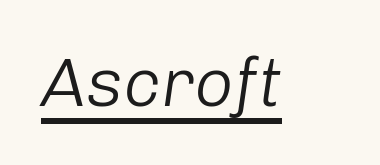
The image shows 69 px light type, italic (leaning right); set normal letter spacing, underlined; low stroke contrast and a medium x-height.
